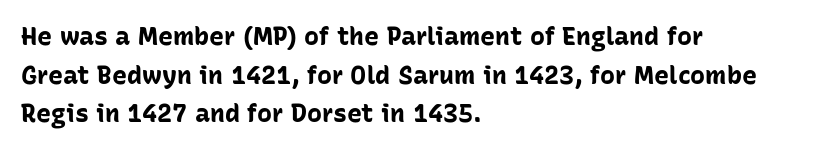
{"italic": "no", "bold": "yes", "underline": "no", "align": "left", "line_spacing": "normal", "line_spacing_ratio": 1.55, "letter_spacing": "normal", "letter_spacing_em": 0.0, "glyph_px": 25}
